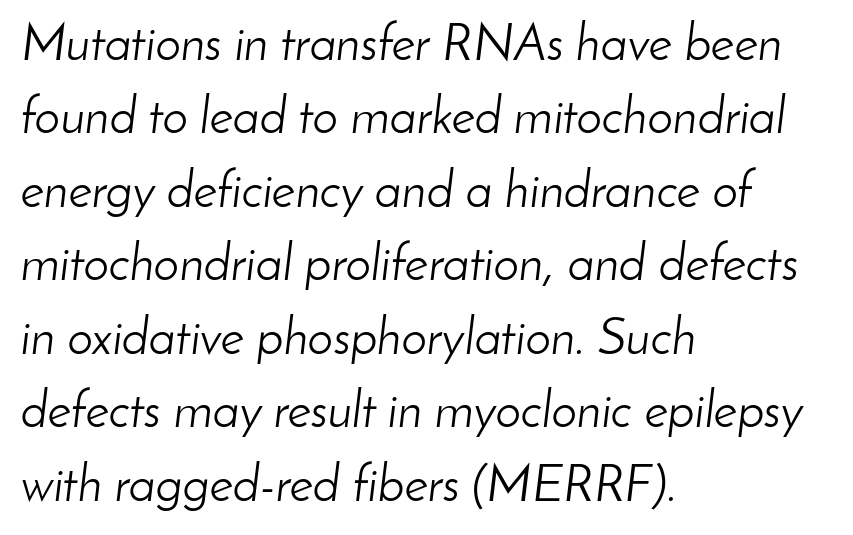
Character widths vary here, with narrow letters taking less room than wide ones. Regarding leading, the lines here are spaced in the standard way. Nobody touched the tracking dial on this one. Stems and bowls with no extra thickness — not bold. The setting favours the left margin, as ordinary paragraphs usually do.
